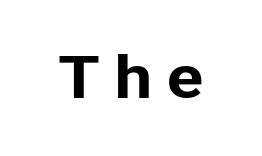
{"serif": "no", "italic": "no", "width": "normal", "stroke_contrast": "low", "x_height": "medium", "monospaced": "no", "underline": "no", "letter_spacing": "wide", "letter_spacing_em": 0.23, "glyph_px": 56}
